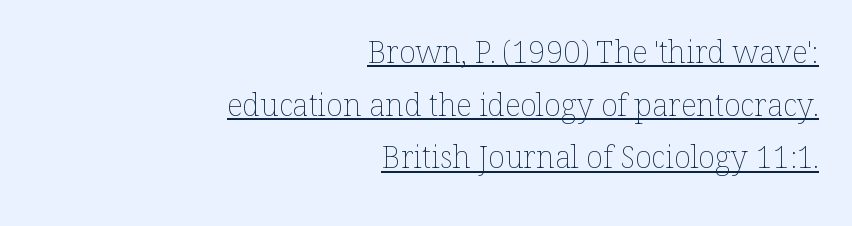
The image shows 31 px thin type, upright; set right-aligned, normal line spacing (1.7x), normal letter spacing, underlined; low stroke contrast and a medium x-height.
